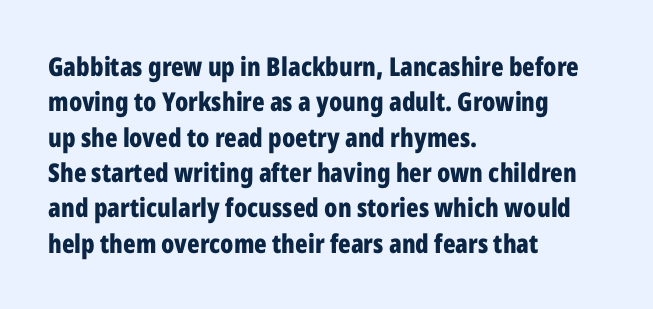
The image shows 26 px bold type, upright; set left-aligned, normal line spacing (1.36x), normal letter spacing, not underlined.
